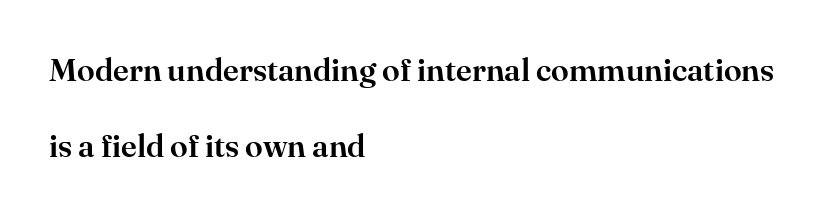
The image shows 32 px serif type, upright; set left-aligned, loose line spacing (2.36x), normal letter spacing, not underlined; high stroke contrast and a small x-height.
